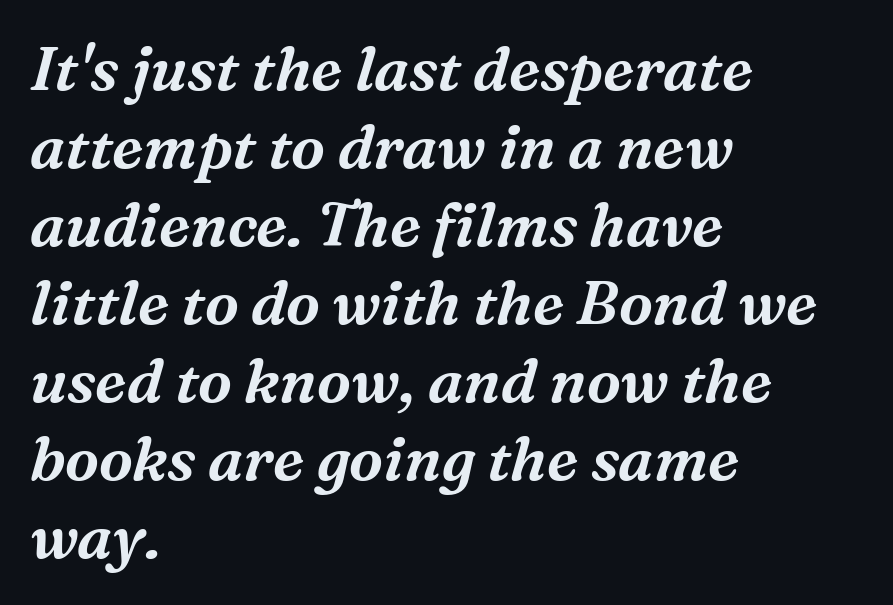
Q: Is the text italic (slanted)? A: Yes, it leans right by about 16 degrees.
Q: Is the typeface a serif or a sans-serif typeface? A: Serif.
Q: Is the text underlined? A: No.
Q: How is the paragraph aligned? A: Left-aligned.
Q: Is the spacing between letters normal or unusually wide? A: Normal.
Q: Is the spacing between lines tight, normal or loose? A: Normal.
Q: Width (condensed, normal, or wide)? A: Normal.
Q: Stroke contrast? A: Medium.
Q: x-height? A: Medium.
Q: Monospaced? A: No.
